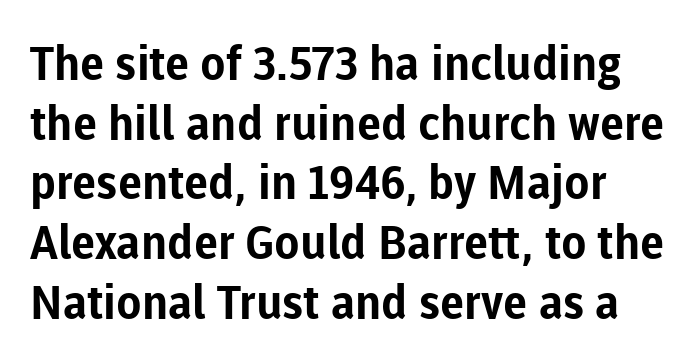
The image shows 47 px bold sans-serif type, upright; set normal line spacing (1.27x), normal letter spacing, not underlined; low stroke contrast and a medium x-height.
